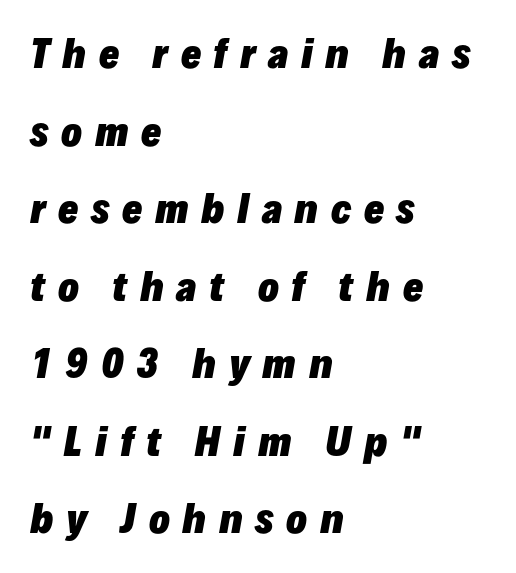
Q: Is the text bold? A: Yes.
Q: Is the text italic (slanted)? A: Yes, it leans right by about 10 degrees.
Q: Is the text underlined? A: No.
Q: How is the paragraph aligned? A: Left-aligned.
Q: Is the spacing between letters normal or unusually wide? A: Unusually wide.
Q: Is the spacing between lines tight, normal or loose? A: Loose.
Q: Width (condensed, normal, or wide)? A: Normal.
Q: Stroke contrast? A: Low.
Q: x-height? A: Medium.
Q: Monospaced? A: No.
